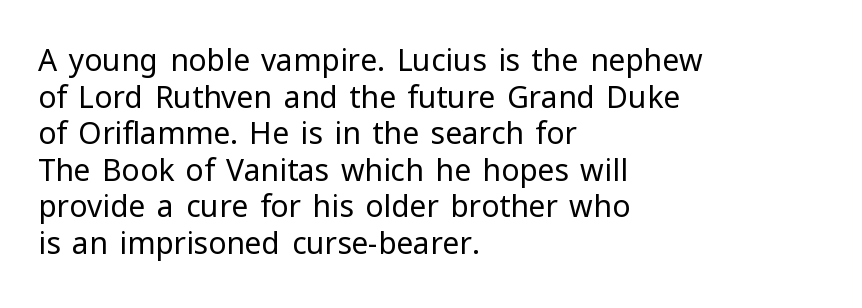
Q: Is the text bold? A: No.
Q: Is the text italic (slanted)? A: No, it is upright.
Q: Is the typeface a serif or a sans-serif typeface? A: Sans-serif.
Q: Is the text underlined? A: No.
Q: How is the paragraph aligned? A: Left-aligned.
Q: Is the spacing between letters normal or unusually wide? A: Normal.
Q: Width (condensed, normal, or wide)? A: Normal.
Q: Stroke contrast? A: Low.
Q: x-height? A: Medium.
Q: Monospaced? A: No.
